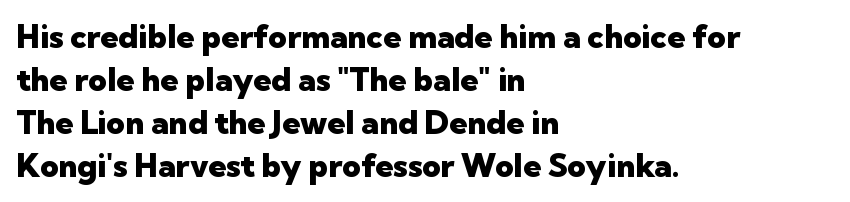
The image shows 32 px heavy sans-serif type, upright; set left-aligned, normal line spacing (1.34x), normal letter spacing, not underlined; low stroke contrast and a medium x-height.
